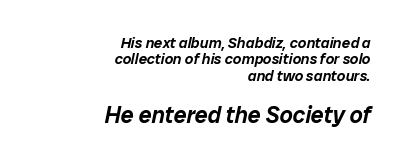
Q: Is the text italic (slanted)? A: Yes, it leans right by about 12 degrees.
Q: Is the text underlined? A: No.
Q: How is the paragraph aligned? A: Right-aligned.
Q: Is the spacing between letters normal or unusually wide? A: Normal.
Q: Is the spacing between lines tight, normal or loose? A: Tight.
Q: Which block of text is set in a larger size, the first (top) or the second (bottom)? A: The second (bottom) one.
